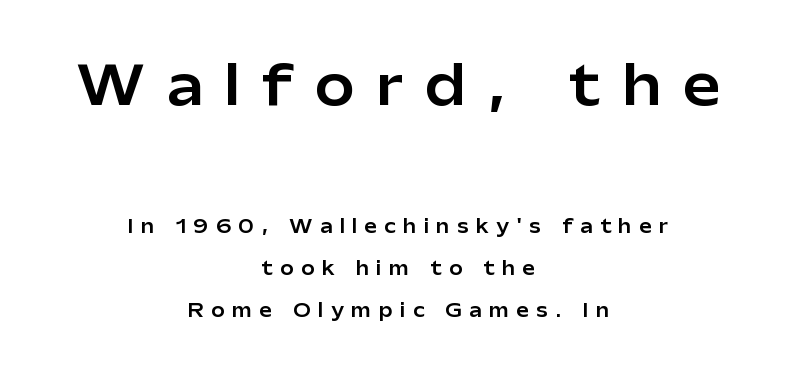
Just letters on the line, the space beneath them empty. Between one letter and the next there's a generous, obvious gap. Whoever set this chose breathing room over compactness in the vertical rhythm. Observe the absence of serifs on each vertical stroke in this sample.
